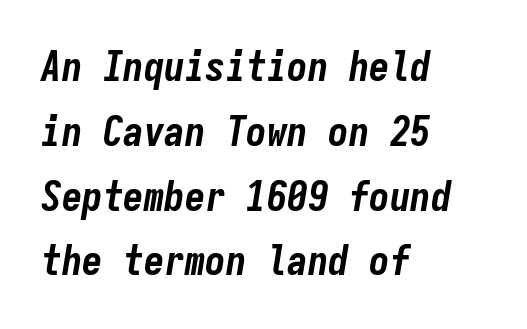
Q: Is the text bold? A: Yes.
Q: Is the text italic (slanted)? A: Yes, it leans right by about 9 degrees.
Q: Is the text underlined? A: No.
Q: How is the paragraph aligned? A: Left-aligned.
Q: Is the spacing between letters normal or unusually wide? A: Normal.
Q: Is the spacing between lines tight, normal or loose? A: Normal.
Q: Width (condensed, normal, or wide)? A: Condensed.
Q: Stroke contrast? A: Low.
Q: x-height? A: Medium.
Q: Monospaced? A: Yes.
